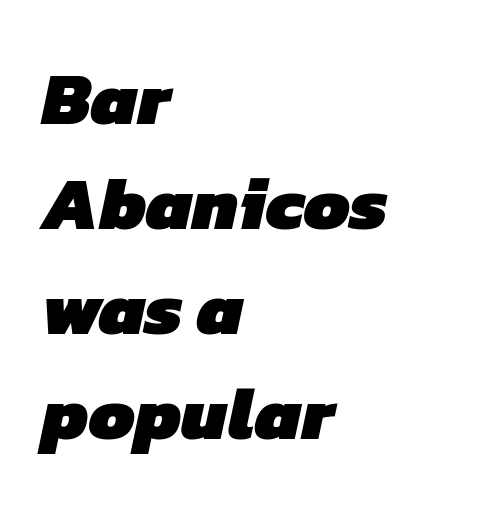
The image shows 74 px heavy sans-serif type; set left-aligned, normal line spacing (1.42x), normal letter spacing, not underlined; low stroke contrast and a medium x-height.
